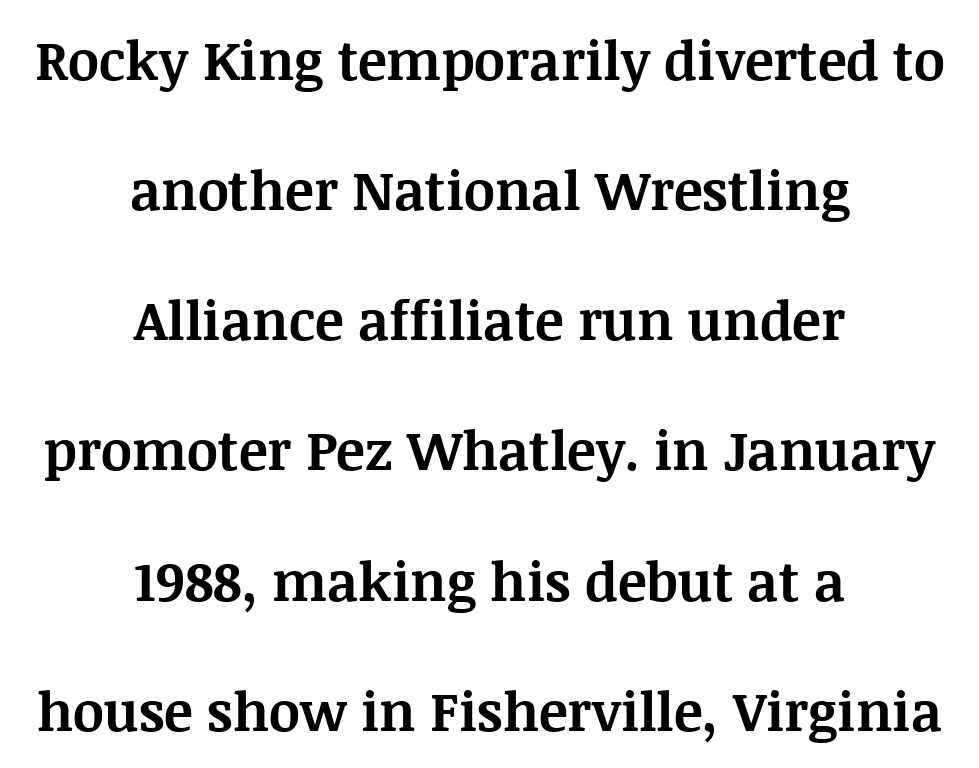
Old-style or modern, the face here clearly has serifs. Spacing verdict: proportional, widths tailored to each character. The lettering stays uniformly vertical, giving the passage a roman look. The lines are spread far apart with generous leading. Only glyphs here, with clear space below each row. These lines keep a tight, regular rhythm from letter to letter.
